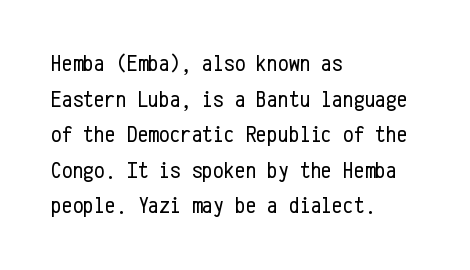
The image shows 24 px text type, upright; set left-aligned, normal line spacing (1.48x), normal letter spacing, not underlined.
